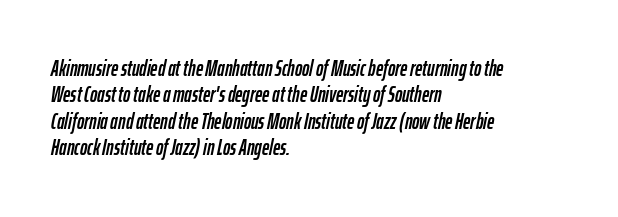
The image shows 22 px text type, italic (leaning right); set left-aligned, line spacing 1.2x, normal letter spacing, not underlined.
